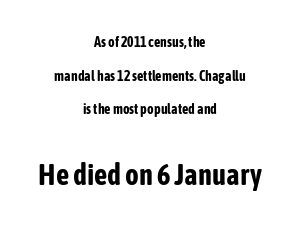
Q: Is the text bold? A: Yes.
Q: Is the text italic (slanted)? A: No, it is upright.
Q: Is the typeface a serif or a sans-serif typeface? A: Sans-serif.
Q: Is the text underlined? A: No.
Q: How is the paragraph aligned? A: Centered.
Q: Is the spacing between letters normal or unusually wide? A: Normal.
Q: Is the spacing between lines tight, normal or loose? A: Loose.
Q: Which block of text is set in a larger size, the first (top) or the second (bottom)? A: The second (bottom) one.
Q: Width (condensed, normal, or wide)? A: Condensed.
Q: Stroke contrast? A: Low.
Q: x-height? A: Medium.
Q: Monospaced? A: No.
